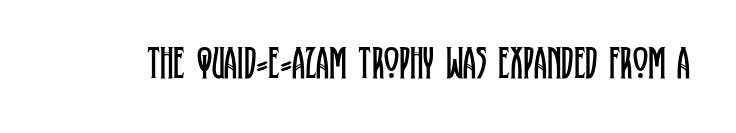
{"serif": "yes", "italic": "no", "bold": "no", "weight": "regular", "width": "condensed", "stroke_contrast": "low", "x_height": "large", "monospaced": "no", "underline": "no", "letter_spacing": "normal", "letter_spacing_em": 0.0, "glyph_px": 46}
